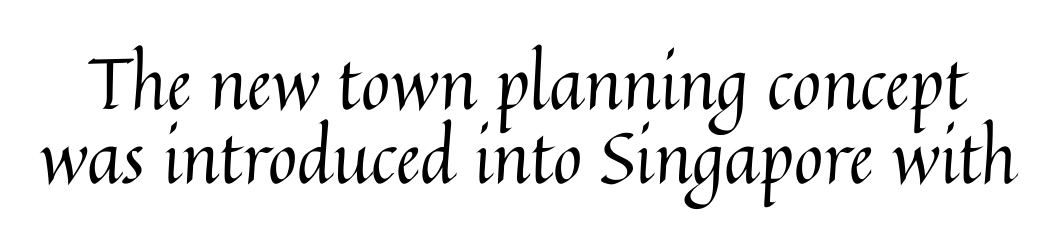
The image shows 71 px regular-weight type; set tight line spacing (1.04x), normal letter spacing, not underlined; medium stroke contrast and a medium x-height.
